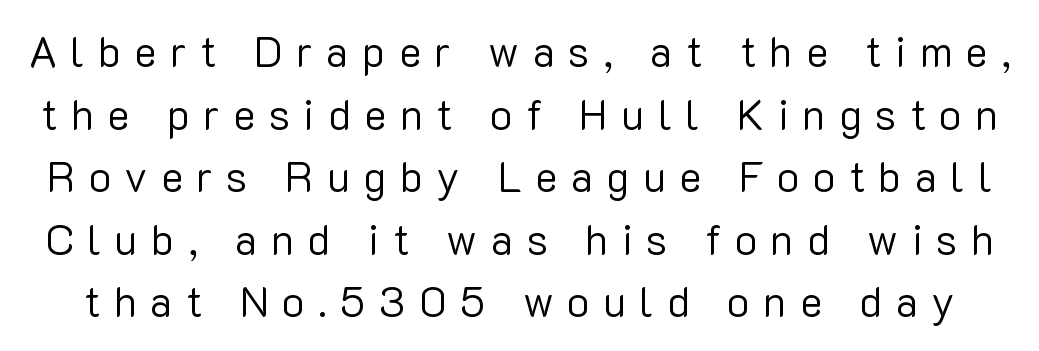
{"serif": "no", "italic": "no", "bold": "no", "weight": "regular", "width": "normal", "stroke_contrast": "low", "x_height": "medium", "monospaced": "no", "underline": "no", "line_spacing": "normal", "line_spacing_ratio": 1.49, "letter_spacing": "wide", "letter_spacing_em": 0.32, "glyph_px": 42}
